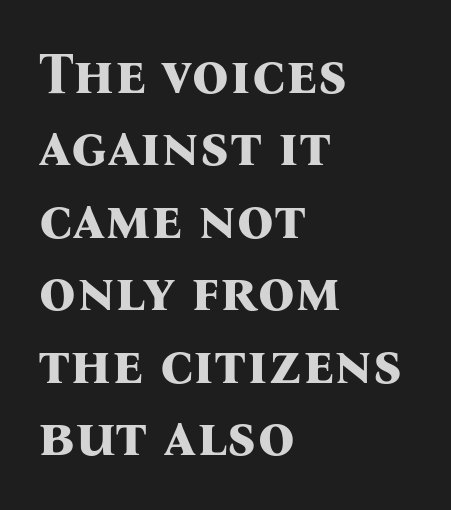
Old-style or modern, the face here clearly has serifs. Decoration check: the copy has no underline. Unlike italic type, these characters show no tilt at all. You could call the tracking neutral — neither tight nor loose. Short and long lines alike share a common starting point at left.
